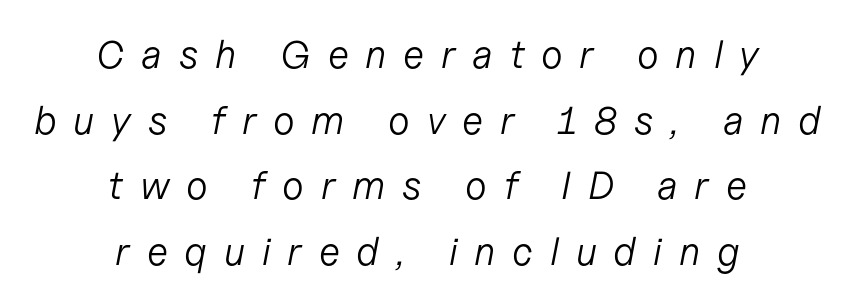
{"italic": "yes", "lean": "right", "slant_degrees": 11, "bold": "no", "weight": "light", "width": "normal", "stroke_contrast": "low", "x_height": "medium", "monospaced": "no", "underline": "no", "align": "center", "line_spacing": "normal", "line_spacing_ratio": 1.68, "letter_spacing": "wide", "letter_spacing_em": 0.43, "glyph_px": 39}
